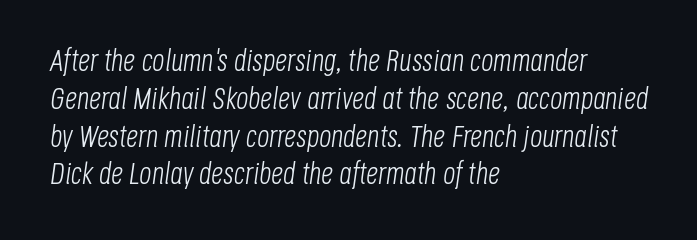
The image shows 30 px light, condensed type, italic (leaning right); set left-aligned, normal line spacing (1.26x), normal letter spacing, not underlined; low stroke contrast and a large x-height.
